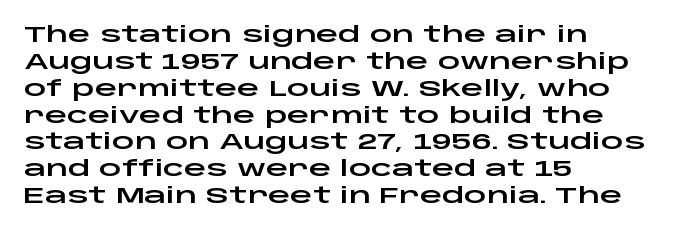
The image shows 22 px text type, upright; set left-aligned, line spacing 1.22x, normal letter spacing, not underlined.
